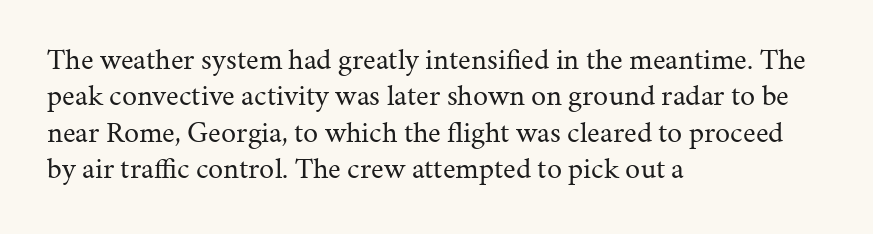
{"serif": "yes", "italic": "no", "bold": "no", "weight": "regular", "width": "normal", "stroke_contrast": "medium", "x_height": "medium", "monospaced": "no", "underline": "no", "align": "left", "line_spacing_ratio": 1.21, "letter_spacing": "normal", "letter_spacing_em": 0.0, "glyph_px": 30}
